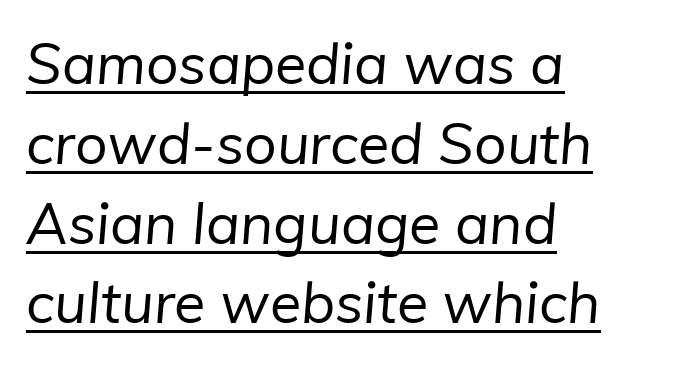
Q: Is the text bold? A: No.
Q: Is the typeface a serif or a sans-serif typeface? A: Sans-serif.
Q: Is the text underlined? A: Yes.
Q: How is the paragraph aligned? A: Left-aligned.
Q: Is the spacing between letters normal or unusually wide? A: Normal.
Q: Is the spacing between lines tight, normal or loose? A: Normal.
Q: Width (condensed, normal, or wide)? A: Normal.
Q: Stroke contrast? A: Low.
Q: x-height? A: Medium.
Q: Monospaced? A: No.
